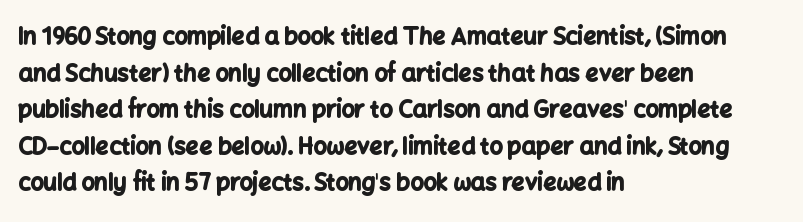
Q: Is the text bold? A: Yes.
Q: Is the text italic (slanted)? A: No, it is upright.
Q: Is the text underlined? A: No.
Q: How is the paragraph aligned? A: Left-aligned.
Q: Is the spacing between letters normal or unusually wide? A: Normal.
Q: Is the spacing between lines tight, normal or loose? A: Normal.
